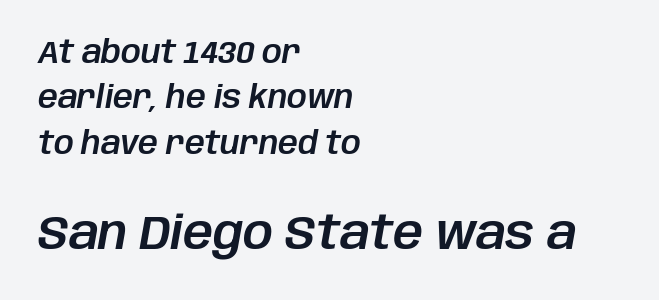
The passage shown is not underscored anywhere. If you squint, the bottom block still reads clearly — it's the larger of the two. In CSS terms this would be text-align: left. The face used here has a pronounced slope to its letters. Each word holds together tightly as a unit, with standard inter-letter gaps.
